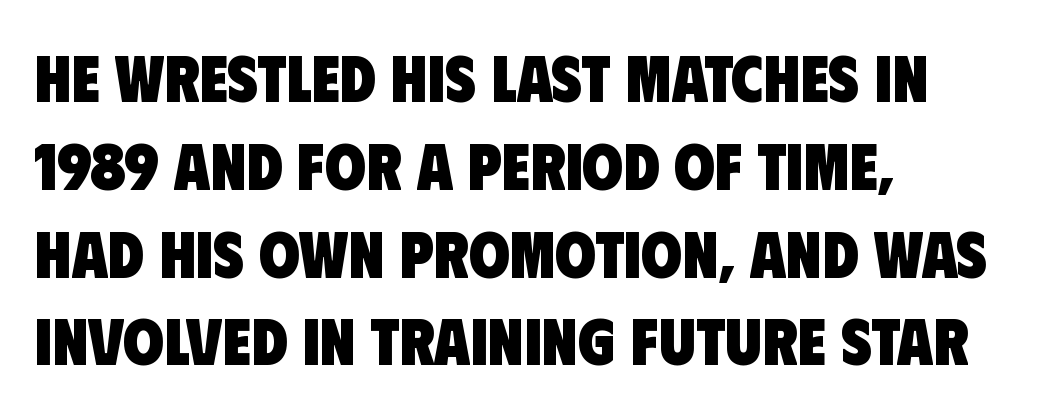
Q: Is the text bold? A: Yes.
Q: Is the typeface a serif or a sans-serif typeface? A: Sans-serif.
Q: Is the text underlined? A: No.
Q: How is the paragraph aligned? A: Left-aligned.
Q: Is the spacing between letters normal or unusually wide? A: Normal.
Q: Is the spacing between lines tight, normal or loose? A: Normal.
Q: Width (condensed, normal, or wide)? A: Condensed.
Q: Stroke contrast? A: Low.
Q: x-height? A: Large.
Q: Monospaced? A: No.
